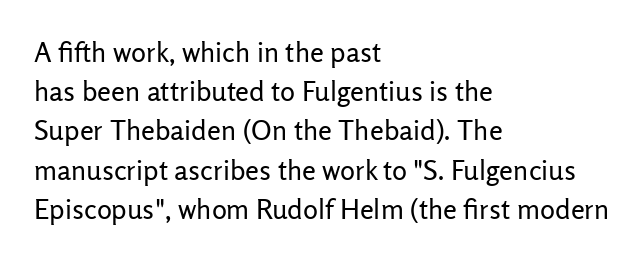
The image shows 28 px regular-weight sans-serif type, upright; set left-aligned, normal line spacing (1.4x), normal letter spacing, not underlined; low stroke contrast and a medium x-height.
